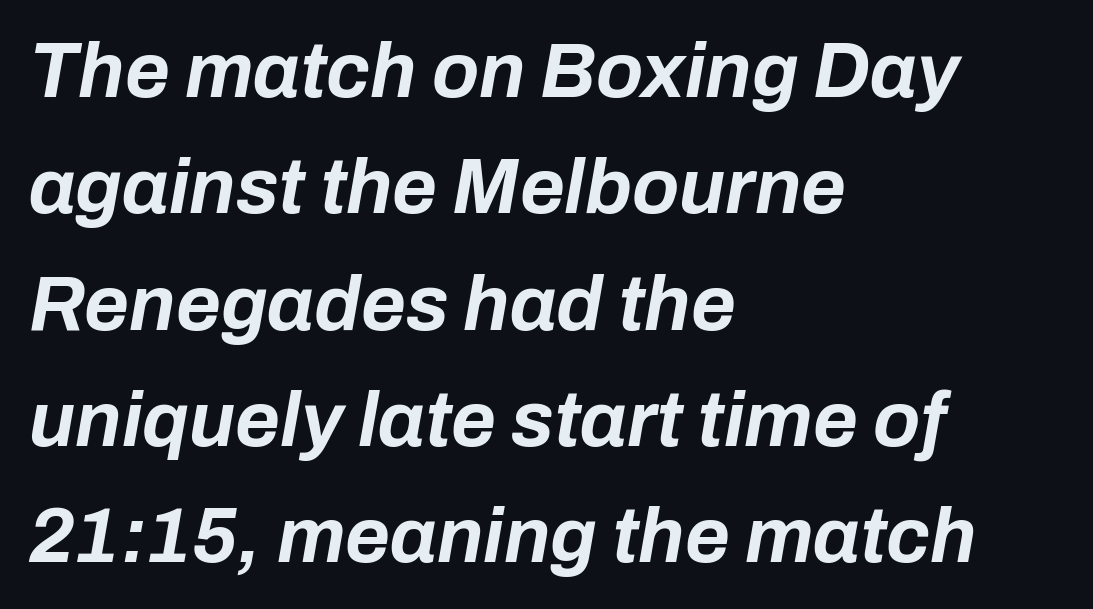
{"italic": "yes", "lean": "right", "slant_degrees": 10, "bold": "yes", "weight": "bold", "width": "normal", "stroke_contrast": "low", "x_height": "medium", "monospaced": "no", "underline": "no", "align": "left", "line_spacing": "normal", "line_spacing_ratio": 1.51, "letter_spacing": "normal", "letter_spacing_em": 0.0, "glyph_px": 77}
